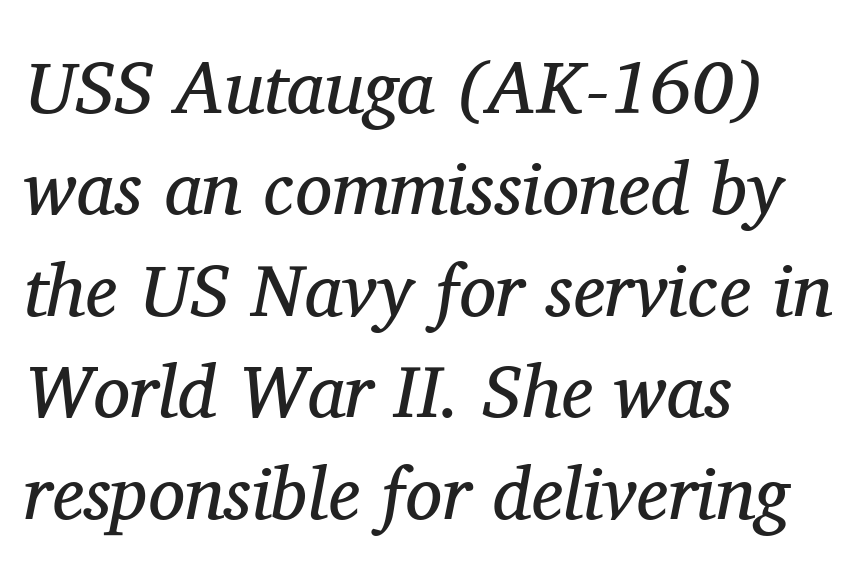
The image shows 74 px regular-weight serif type, italic (leaning right); set left-aligned, normal line spacing (1.37x), normal letter spacing, not underlined; medium stroke contrast and a medium x-height.
